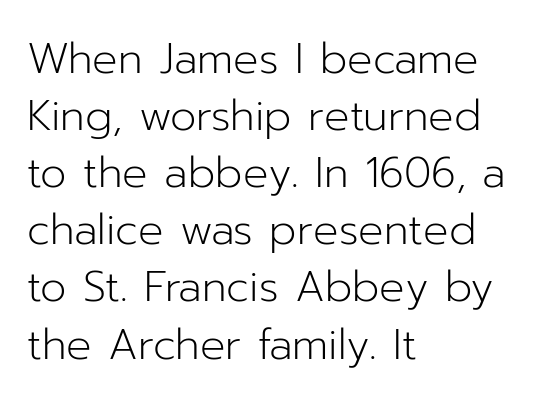
Q: Is the text bold? A: No.
Q: Is the text italic (slanted)? A: No, it is upright.
Q: Is the typeface a serif or a sans-serif typeface? A: Sans-serif.
Q: Is the text underlined? A: No.
Q: How is the paragraph aligned? A: Left-aligned.
Q: Is the spacing between letters normal or unusually wide? A: Normal.
Q: Is the spacing between lines tight, normal or loose? A: Normal.
Q: Width (condensed, normal, or wide)? A: Normal.
Q: Stroke contrast? A: Low.
Q: x-height? A: Medium.
Q: Monospaced? A: No.
